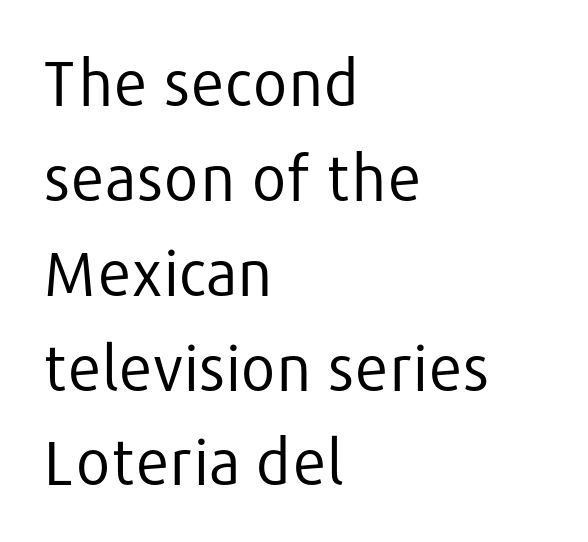
The image shows 62 px regular-weight sans-serif type, upright; set left-aligned, normal line spacing (1.53x), normal letter spacing, not underlined; low stroke contrast and a medium x-height.
